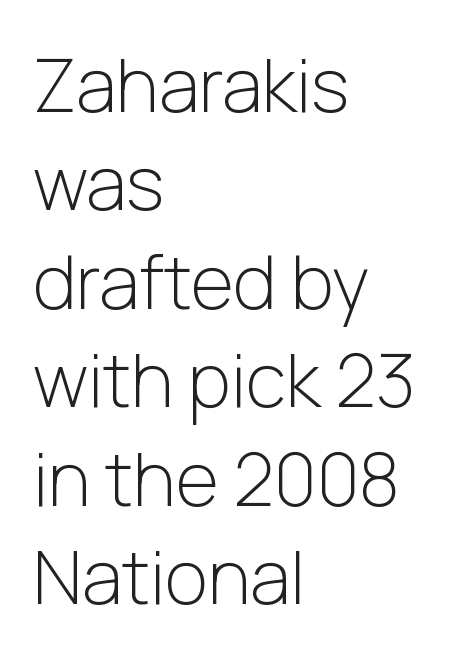
The image shows 74 px light sans-serif type, upright; set left-aligned, normal line spacing (1.33x), normal letter spacing, not underlined; low stroke contrast and a medium x-height.
